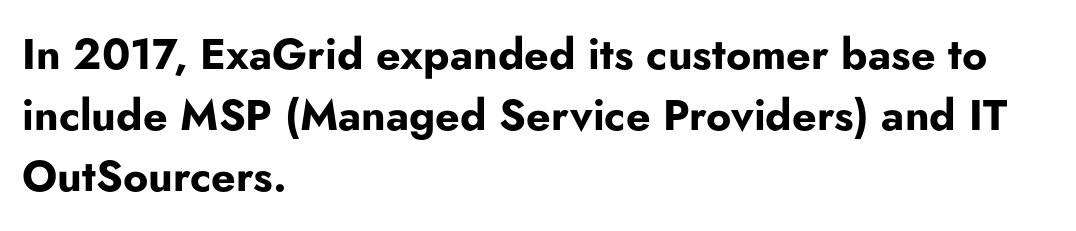
{"serif": "no", "italic": "no", "bold": "yes", "weight": "bold", "width": "normal", "stroke_contrast": "low", "x_height": "small", "monospaced": "no", "underline": "no", "align": "left", "line_spacing": "normal", "line_spacing_ratio": 1.42, "letter_spacing": "normal", "letter_spacing_em": 0.0, "glyph_px": 43}
